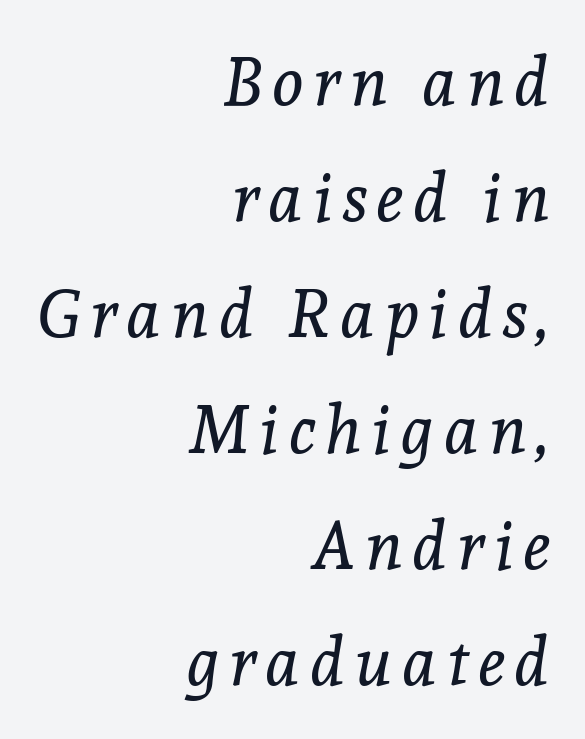
The image shows 67 px regular-weight serif type, italic (leaning right); set right-aligned, line spacing 1.73x, not underlined; a medium x-height.
